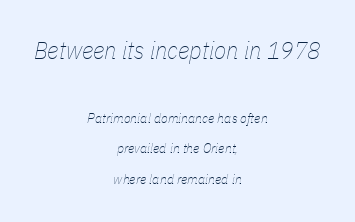
{"italic": "yes", "lean": "right", "slant_degrees": 11, "bold": "no", "underline": "no", "align": "center", "line_spacing": "loose", "line_spacing_ratio": 2.19, "letter_spacing": "normal", "letter_spacing_em": 0.0, "larger_block": "first", "size_ratio": 1.79, "glyph_px": 25}
